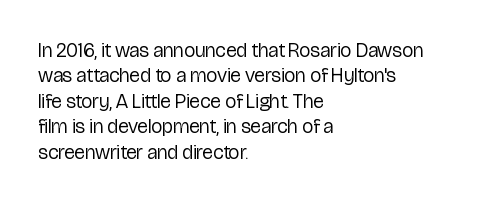
The image shows 20 px text type, upright; set left-aligned, normal line spacing (1.27x), normal letter spacing, not underlined.
